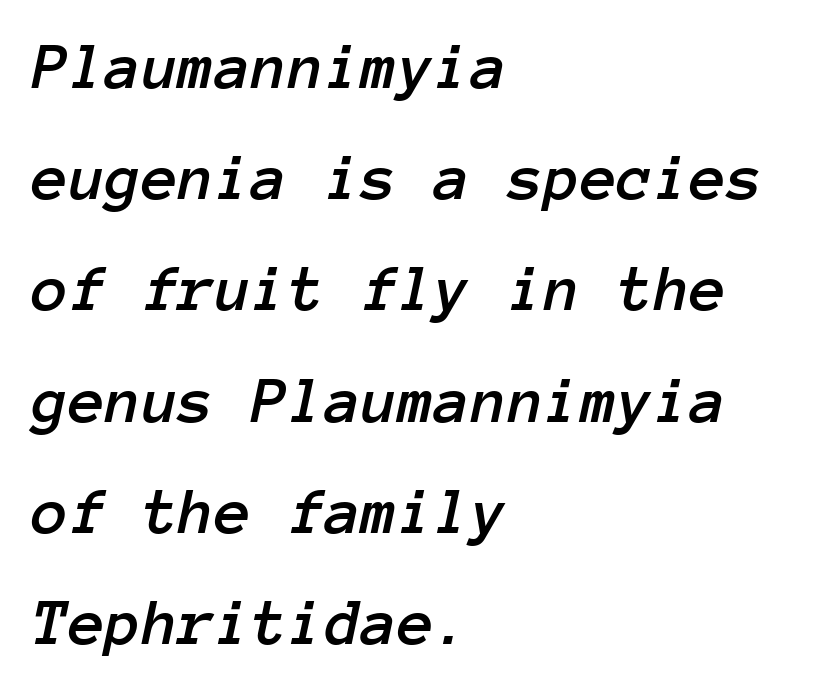
The image shows 67 px text type, italic (leaning right), monospaced; set left-aligned, normal line spacing (1.66x), normal letter spacing, not underlined; low stroke contrast and a medium x-height.
